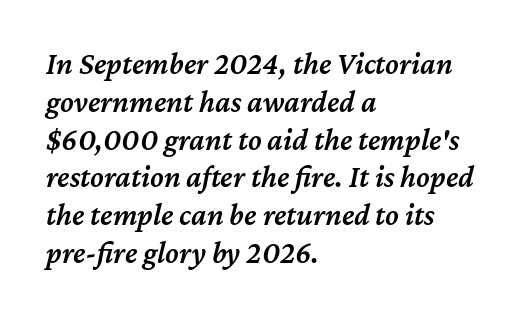
The image shows 31 px semibold type, italic (leaning right); set left-aligned, line spacing 1.22x, normal letter spacing, not underlined; medium stroke contrast and a medium x-height.
